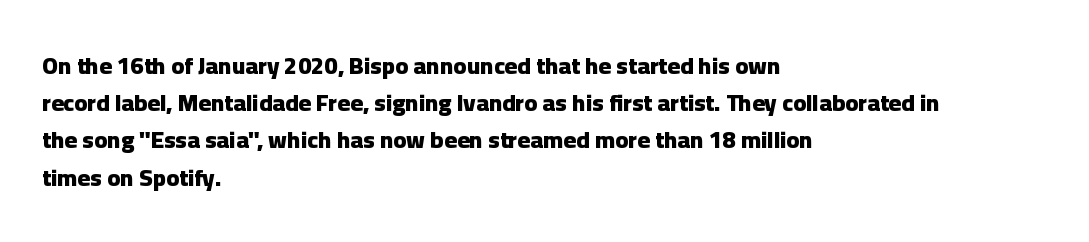
{"italic": "no", "bold": "yes", "underline": "no", "align": "left", "line_spacing": "normal", "line_spacing_ratio": 1.55, "letter_spacing": "normal", "letter_spacing_em": 0.0, "glyph_px": 24}
